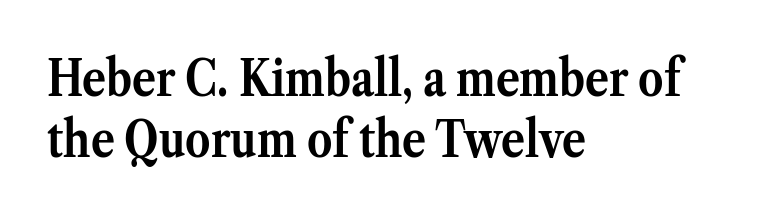
The image shows 50 px semibold serif type, upright; set left-aligned, line spacing 1.23x, normal letter spacing, not underlined; medium stroke contrast and a medium x-height.
